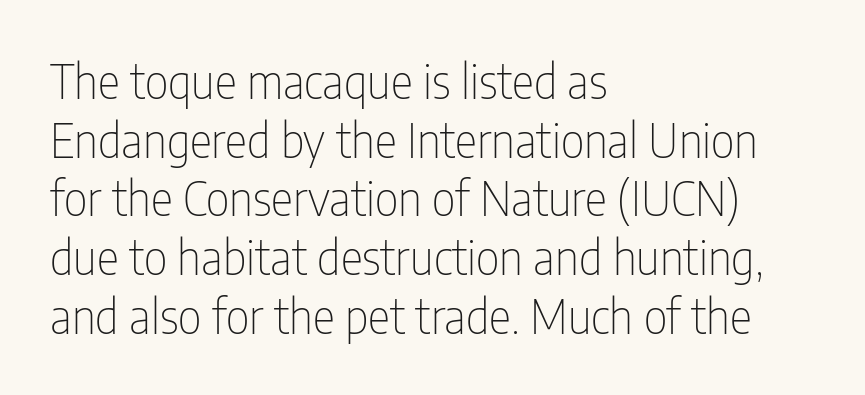
{"serif": "no", "italic": "no", "bold": "no", "weight": "thin", "width": "condensed", "stroke_contrast": "low", "x_height": "medium", "monospaced": "no", "underline": "no", "align": "left", "line_spacing": "normal", "line_spacing_ratio": 1.25, "letter_spacing": "normal", "letter_spacing_em": 0.0, "glyph_px": 47}
